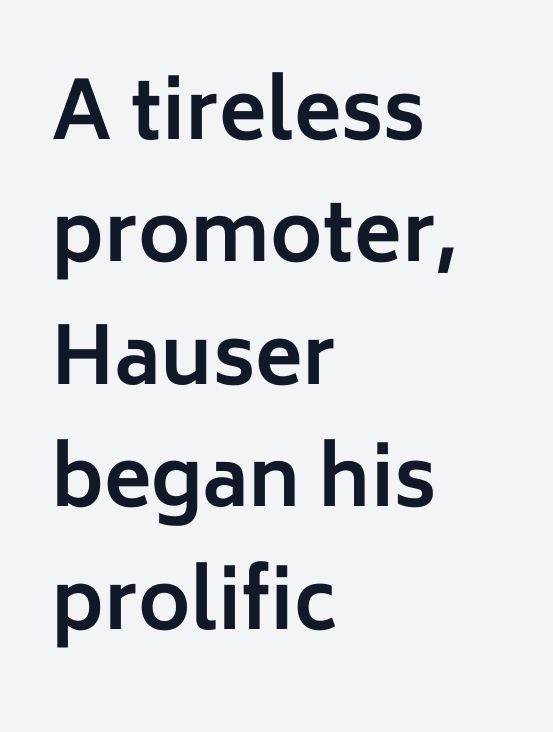
The image shows 79 px bold sans-serif type, upright; set left-aligned, normal line spacing (1.55x), normal letter spacing, not underlined; low stroke contrast and a medium x-height.
